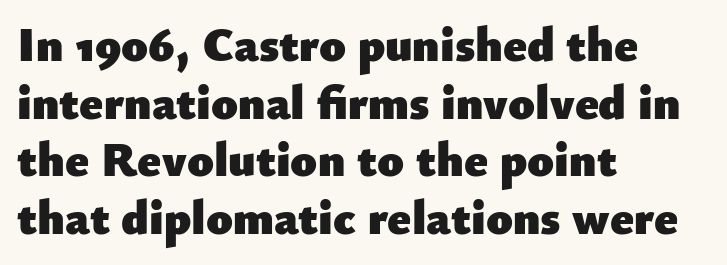
Q: Is the text bold? A: Yes.
Q: Is the text italic (slanted)? A: No, it is upright.
Q: Is the typeface a serif or a sans-serif typeface? A: Sans-serif.
Q: Is the text underlined? A: No.
Q: How is the paragraph aligned? A: Left-aligned.
Q: Is the spacing between letters normal or unusually wide? A: Normal.
Q: Width (condensed, normal, or wide)? A: Normal.
Q: Stroke contrast? A: Low.
Q: x-height? A: Small.
Q: Monospaced? A: No.
